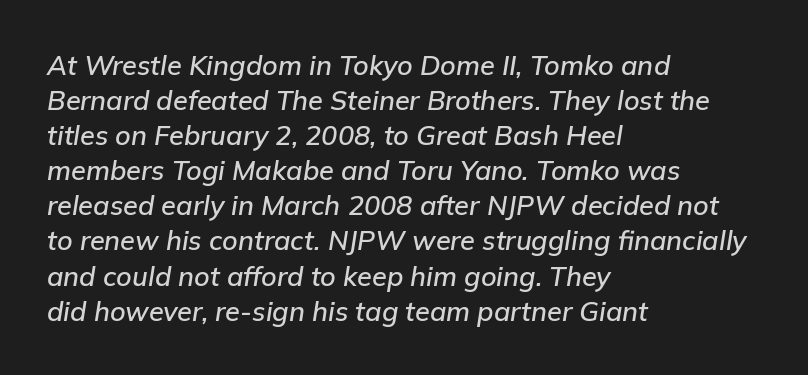
The image shows 27 px text type, italic (leaning right); set left-aligned, normal line spacing (1.3x), normal letter spacing, not underlined.
